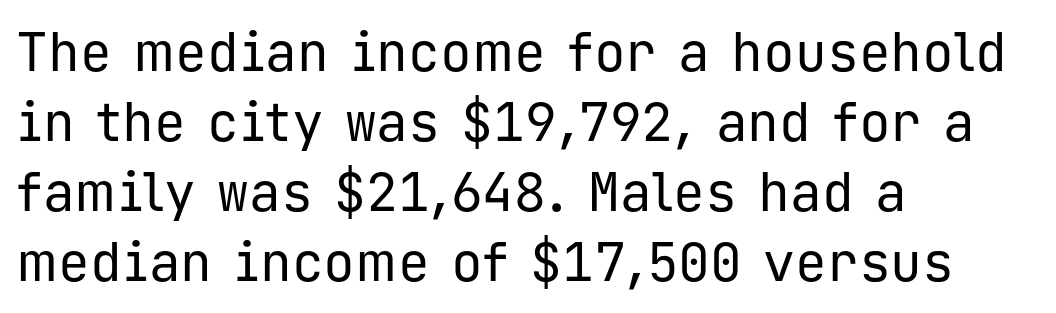
Q: Is the text bold? A: No.
Q: Is the text italic (slanted)? A: No, it is upright.
Q: Is the typeface a serif or a sans-serif typeface? A: Sans-serif.
Q: Is the text underlined? A: No.
Q: How is the paragraph aligned? A: Left-aligned.
Q: Is the spacing between letters normal or unusually wide? A: Normal.
Q: Is the spacing between lines tight, normal or loose? A: Normal.
Q: Width (condensed, normal, or wide)? A: Normal.
Q: Stroke contrast? A: Low.
Q: x-height? A: Medium.
Q: Monospaced? A: Yes.
